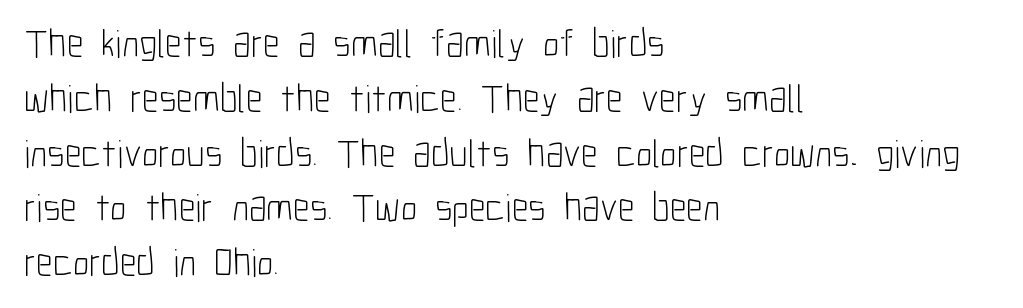
Q: Is the text bold? A: No.
Q: Is the text italic (slanted)? A: No, it is upright.
Q: Is the typeface a serif or a sans-serif typeface? A: Sans-serif.
Q: Is the text underlined? A: No.
Q: How is the paragraph aligned? A: Left-aligned.
Q: Is the spacing between letters normal or unusually wide? A: Normal.
Q: Is the spacing between lines tight, normal or loose? A: Normal.
Q: Width (condensed, normal, or wide)? A: Condensed.
Q: Stroke contrast? A: Low.
Q: x-height? A: Medium.
Q: Monospaced? A: No.
